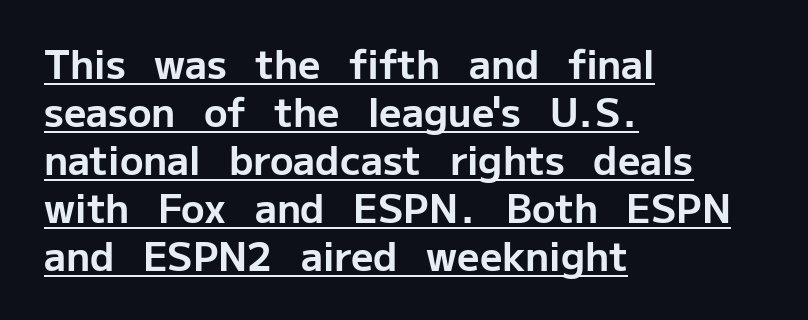
{"serif": "no", "italic": "no", "bold": "yes", "weight": "bold", "width": "normal", "stroke_contrast": "low", "x_height": "medium", "monospaced": "no", "underline": "yes", "align": "left", "line_spacing_ratio": 1.23, "letter_spacing": "normal", "letter_spacing_em": 0.0, "glyph_px": 39}
